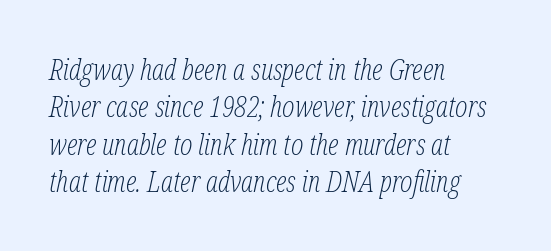
The rendering applies a slant to the glyphs. The lines are quadded left. Underline: absent. This rendering leaves character spacing at its baseline value. Letterform terminals end in serifs throughout the passage.
